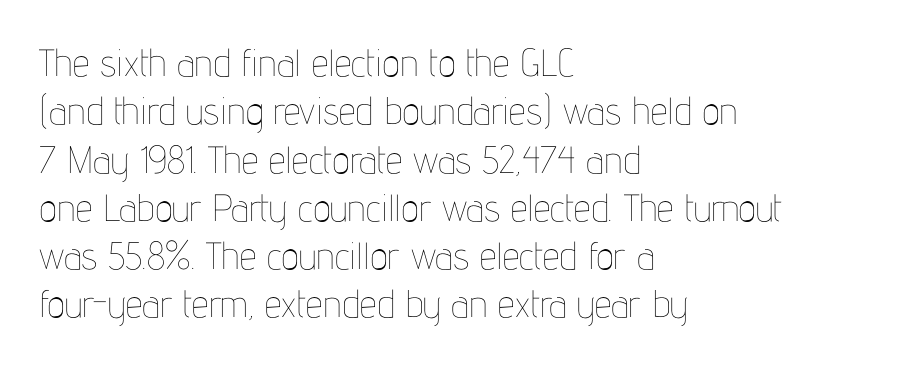
Think standard paragraph weight, or any step lighter than that. Designer's note — italics off, roman on. The lines in this sample share a left origin and differ only in where they stop. Descender tails drop into unmarked territory. You could call the tracking neutral — neither tight nor loose.
